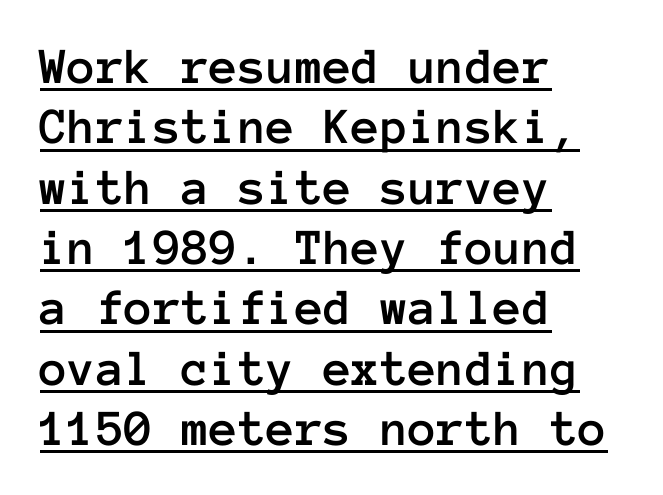
{"italic": "no", "width": "normal", "stroke_contrast": "low", "x_height": "medium", "monospaced": "yes", "underline": "yes", "align": "left", "line_spacing_ratio": 1.16, "letter_spacing": "normal", "letter_spacing_em": 0.0, "glyph_px": 52}
